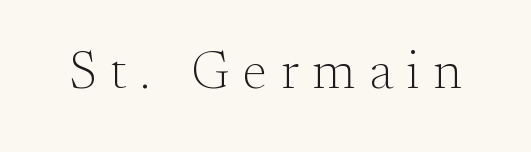
The image shows 53 px light serif type, upright; set unusually wide letter spacing (+0.26 em), not underlined; medium stroke contrast and a small x-height.
